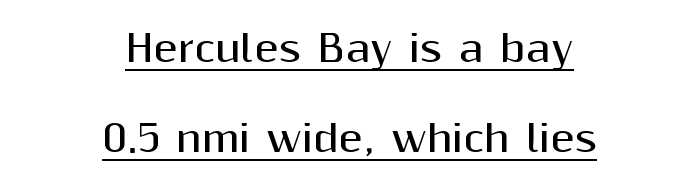
{"serif": "no", "italic": "no", "bold": "yes", "weight": "bold", "width": "normal", "stroke_contrast": "medium", "x_height": "medium", "monospaced": "no", "underline": "yes", "align": "center", "line_spacing": "loose", "line_spacing_ratio": 2.5, "letter_spacing": "normal", "letter_spacing_em": 0.0, "glyph_px": 36}
